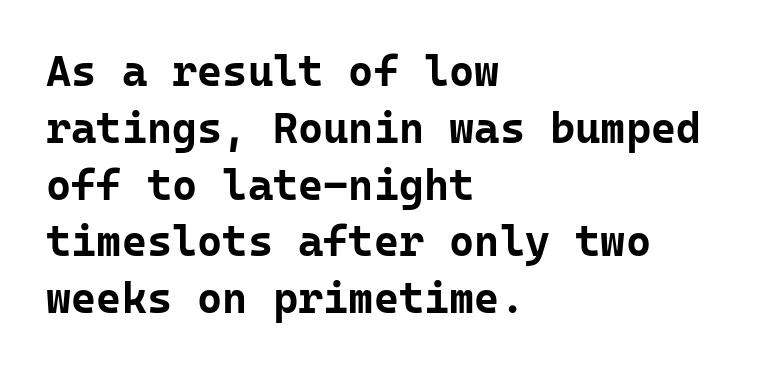
The image shows 43 px bold sans-serif type, upright, monospaced; set left-aligned, normal line spacing (1.32x), normal letter spacing, not underlined; low stroke contrast and a medium x-height.
